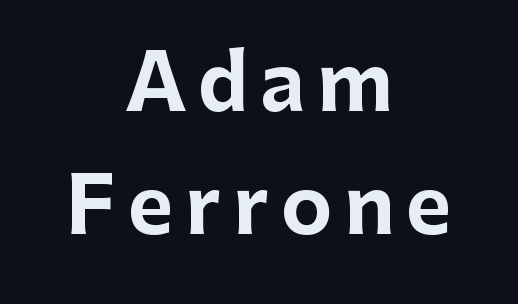
These lines carry a lot of weight — the face is fully bold. The paragraph shown floats in the horizontal middle. This block has exactly the height ordinary leading produces. This is sans-serif lettering, the kind often seen on screens and signage. The face used here is proportionally spaced, like ordinary book or web type.
